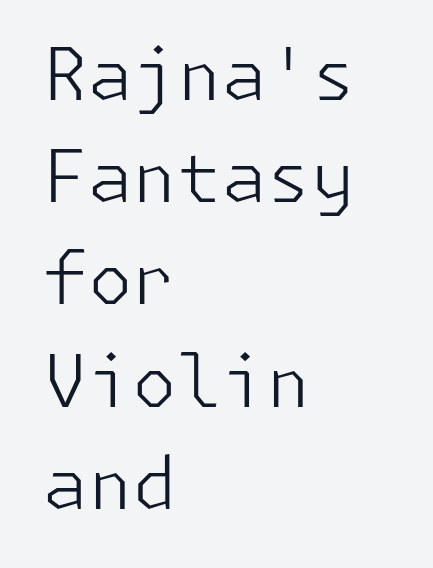
One-word summary of the alignment: left. Any mark beneath the type? The region is blank. What stands out about the letter spacing? Nothing — it is the standard amount. Weight: in the light-to-regular range. Classification — sans serif.
